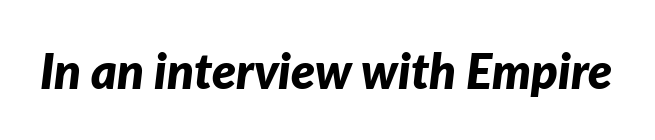
The image shows 49 px bold type, italic (leaning right); set normal letter spacing, not underlined; low stroke contrast and a medium x-height.
